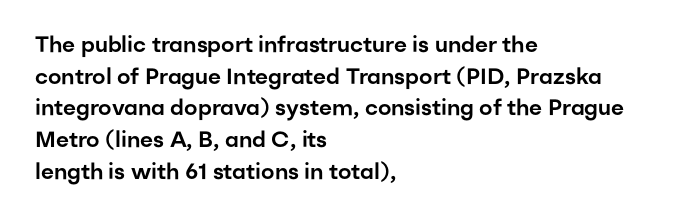
The image shows 22 px text type, upright; set left-aligned, normal line spacing (1.44x), normal letter spacing, not underlined.
